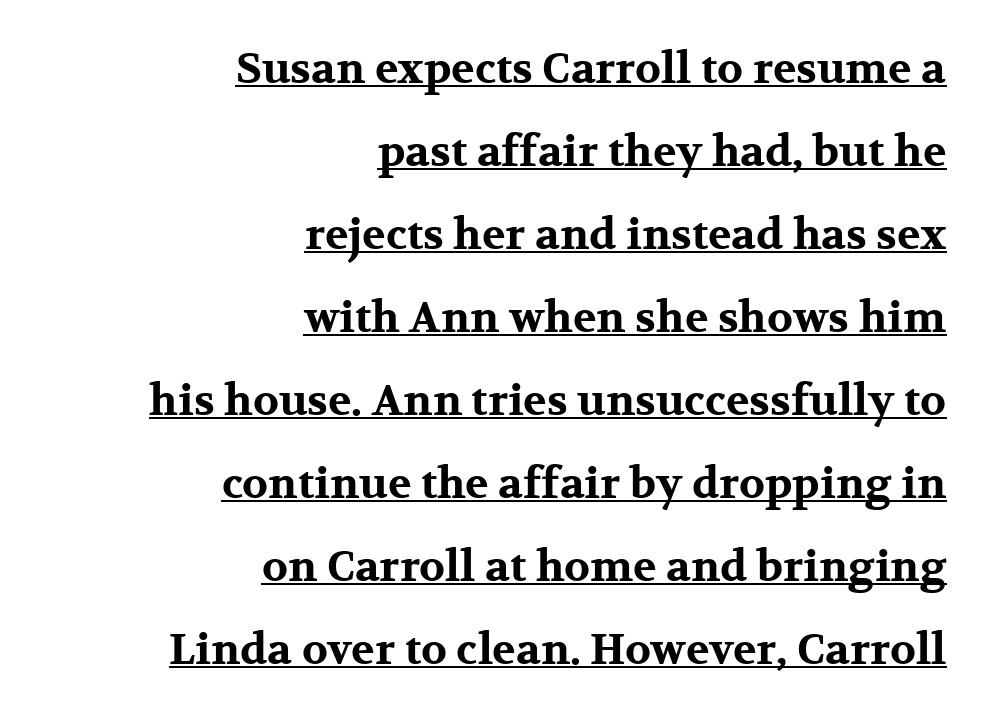
The image shows 43 px bold, wide serif type, upright; set right-aligned, loose line spacing (1.93x), normal letter spacing, underlined; medium stroke contrast and a medium x-height.
